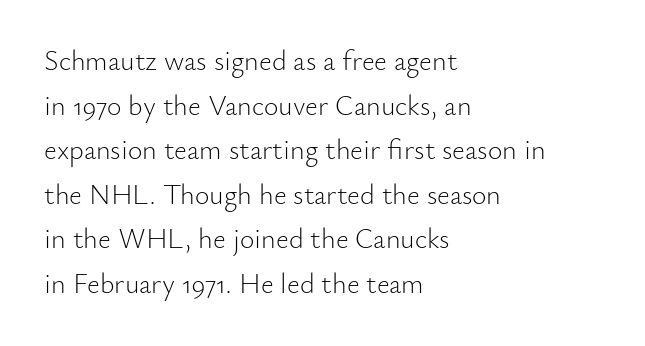
The image shows 28 px light sans-serif type, upright; set left-aligned, normal line spacing (1.59x), normal letter spacing, not underlined; low stroke contrast and a small x-height.
